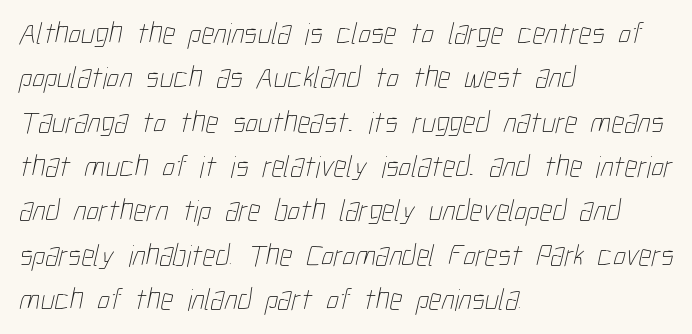
The image shows 31 px thin, condensed type; set left-aligned, normal line spacing (1.43x), normal letter spacing, not underlined; low stroke contrast and a medium x-height.
